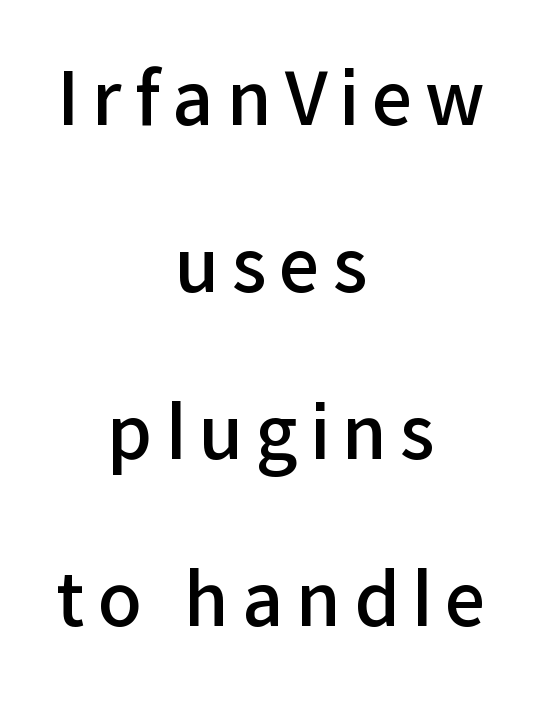
Posture: upright roman. The letters advance in unequal steps, a hallmark of proportional type. The whitespace from short lines is split evenly between both sides. Airy leading. Look at the bottom of the vertical strokes: they stop flat, with no serifs.
